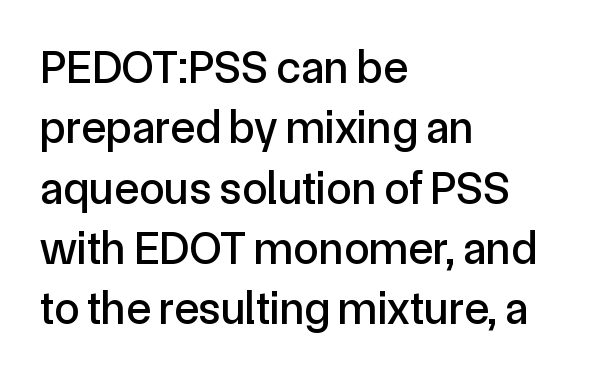
Q: Is the text italic (slanted)? A: No, it is upright.
Q: Is the typeface a serif or a sans-serif typeface? A: Sans-serif.
Q: Is the text underlined? A: No.
Q: How is the paragraph aligned? A: Left-aligned.
Q: Is the spacing between letters normal or unusually wide? A: Normal.
Q: Is the spacing between lines tight, normal or loose? A: Normal.
Q: Width (condensed, normal, or wide)? A: Normal.
Q: x-height? A: Medium.
Q: Monospaced? A: No.
